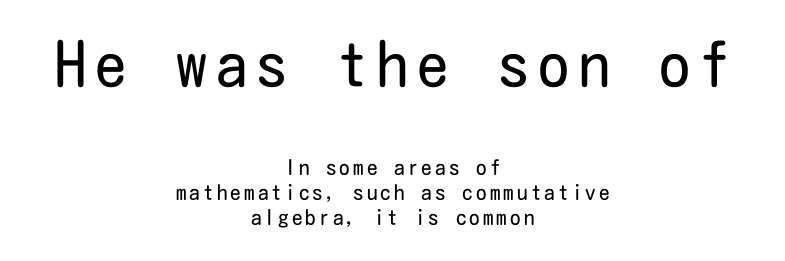
The image shows 62 px regular-weight, condensed sans-serif type, upright; set centered, line spacing 1.2x, not underlined; the first (top) block is 2.95x larger; low stroke contrast and a medium x-height.
